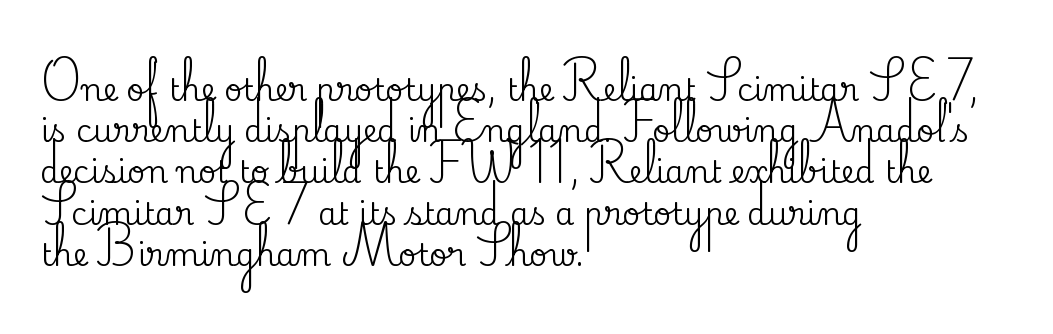
The image shows 31 px serif type, upright; set left-aligned, normal line spacing (1.33x), normal letter spacing, not underlined; medium stroke contrast and a small x-height.
